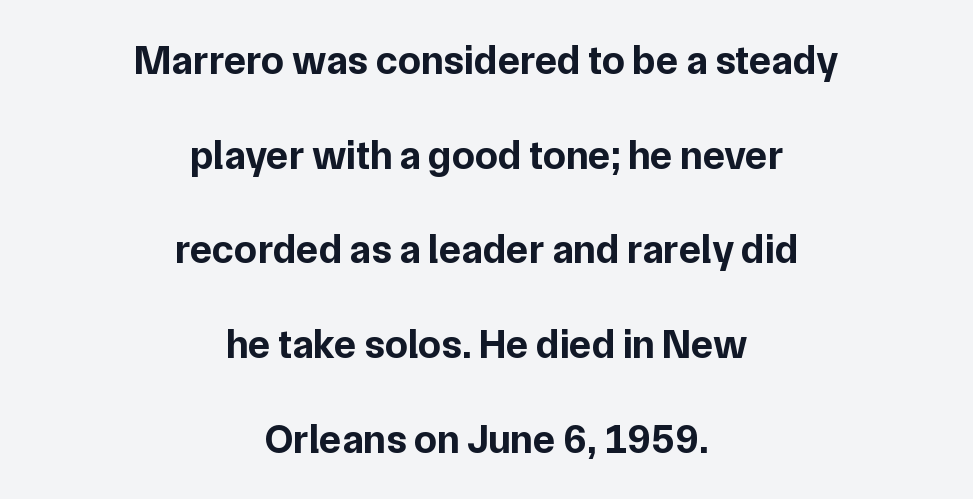
The image shows 41 px bold sans-serif type, upright; set centered, loose line spacing (2.31x), normal letter spacing, not underlined; low stroke contrast and a medium x-height.
